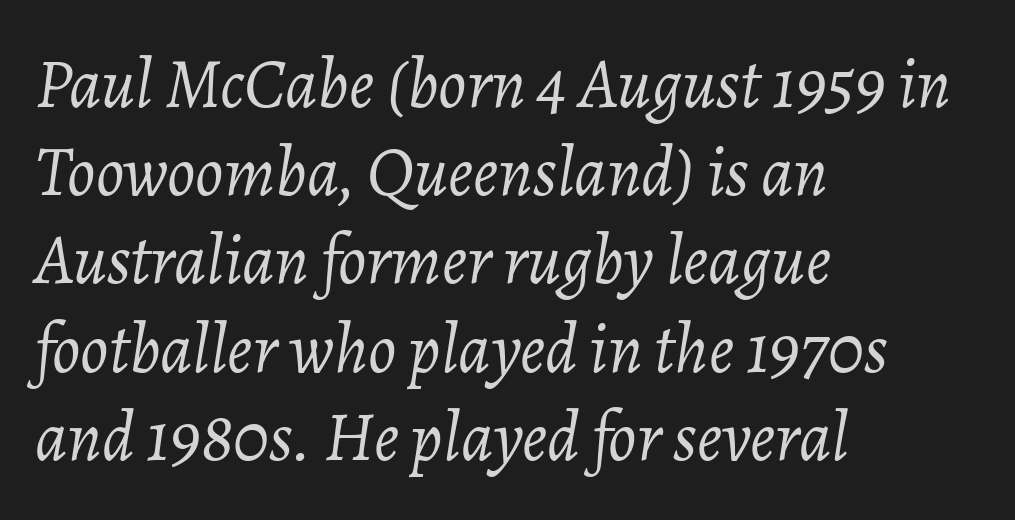
Q: Is the text bold? A: No.
Q: Is the text italic (slanted)? A: Yes, it leans right by about 7 degrees.
Q: Is the text underlined? A: No.
Q: How is the paragraph aligned? A: Left-aligned.
Q: Is the spacing between letters normal or unusually wide? A: Normal.
Q: Is the spacing between lines tight, normal or loose? A: Normal.
Q: Width (condensed, normal, or wide)? A: Normal.
Q: Stroke contrast? A: Low.
Q: x-height? A: Medium.
Q: Monospaced? A: No.
